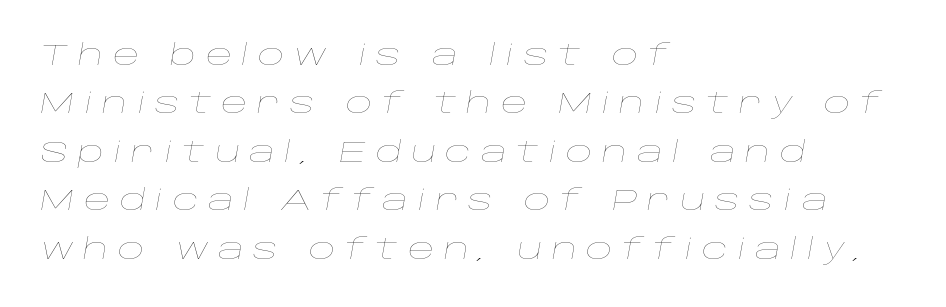
The image shows 29 px thin, wide type, italic (leaning right); set left-aligned, normal line spacing (1.67x), unusually wide letter spacing (+0.32 em), not underlined; low stroke contrast and a large x-height.
